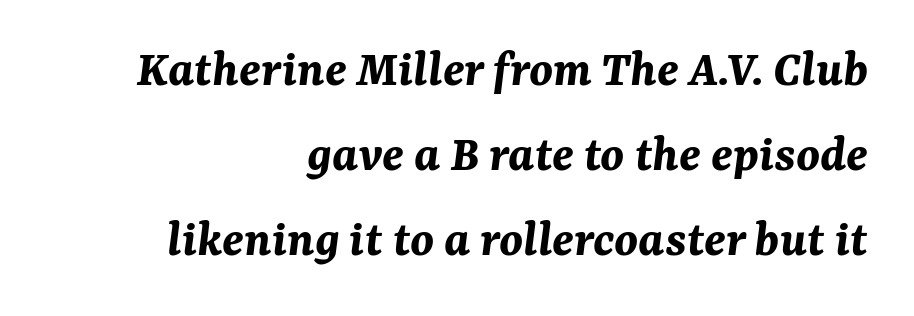
The image shows 53 px bold type, italic (leaning right); set right-aligned, normal line spacing (1.6x), normal letter spacing, not underlined; medium stroke contrast and a medium x-height.
